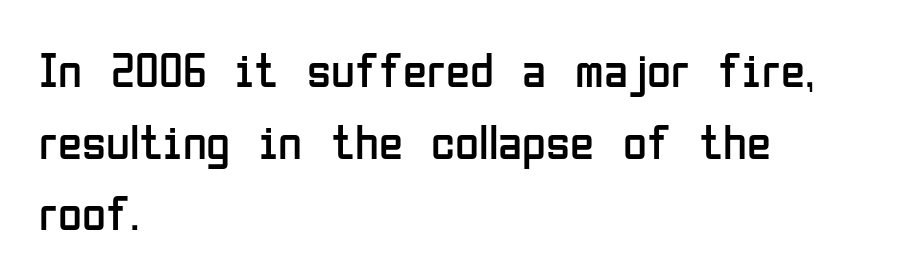
The image shows 49 px regular-weight, condensed sans-serif type, upright; set left-aligned, normal line spacing (1.46x), normal letter spacing, not underlined; low stroke contrast and a medium x-height.
